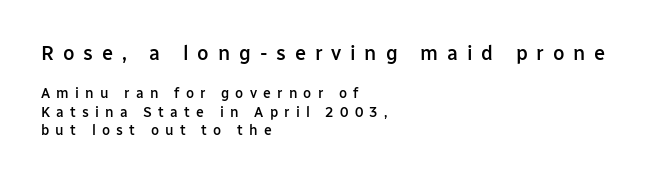
{"italic": "no", "bold": "semi", "underline": "no", "align": "left", "line_spacing": "normal", "line_spacing_ratio": 1.34, "letter_spacing": "wide", "letter_spacing_em": 0.44, "larger_block": "first", "size_ratio": 1.43, "glyph_px": 20}
